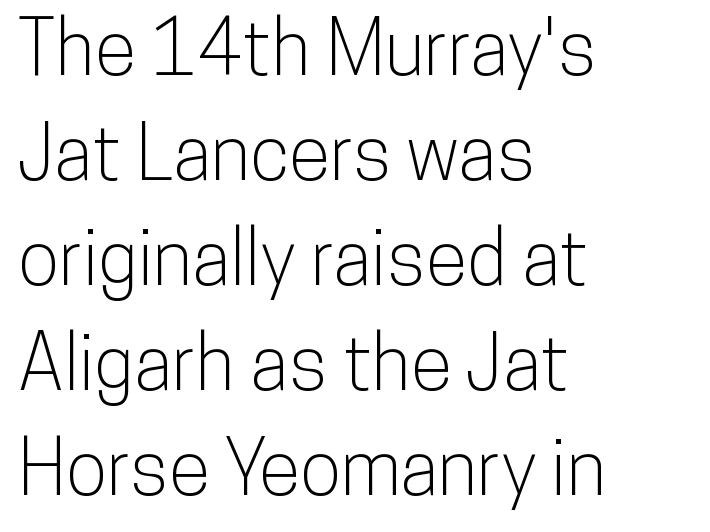
The face used here is proportionally spaced, like ordinary book or web type. The specimen reads as upright at a glance. The line texture is even and compact thanks to regular tracking. The space between consecutive lines is moderate.
